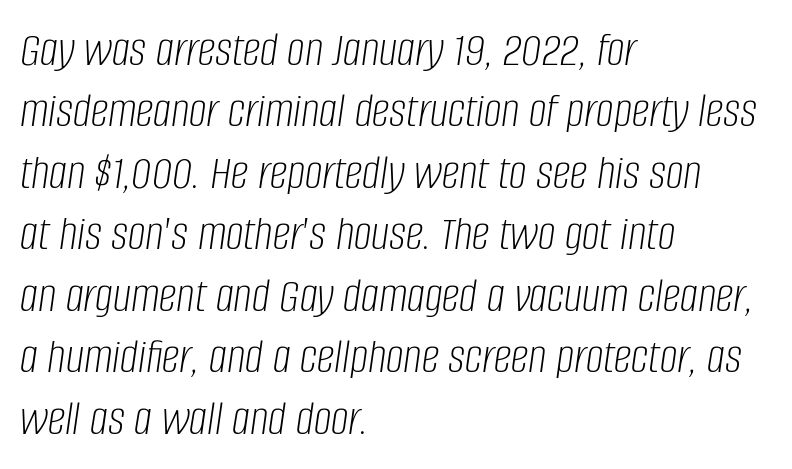
The image shows 50 px light, condensed type, italic (leaning right); set left-aligned, line spacing 1.23x, normal letter spacing, not underlined; low stroke contrast and a large x-height.
